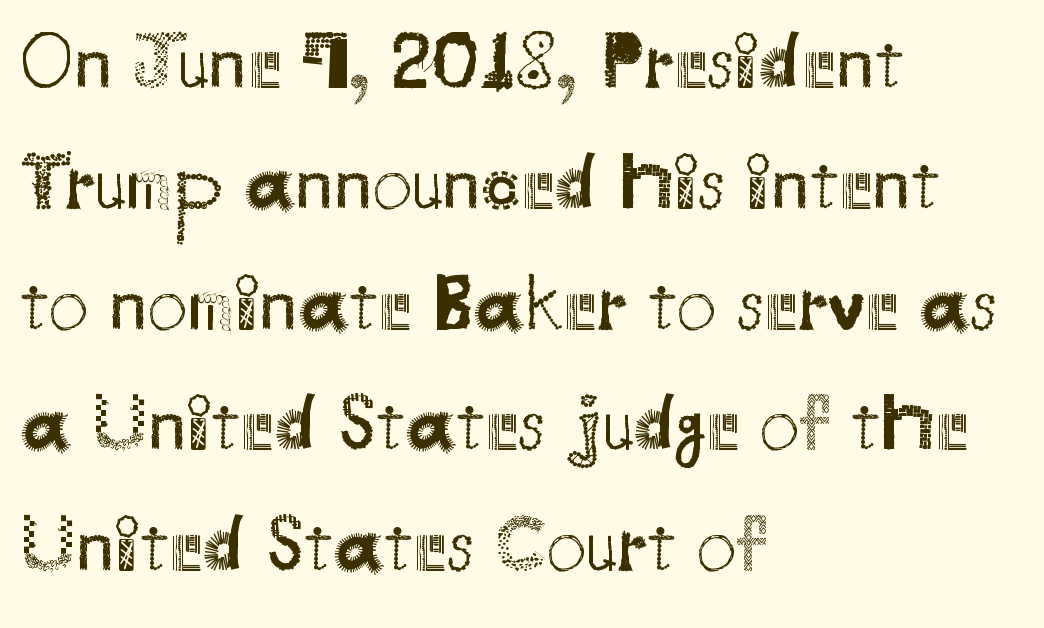
The image shows 80 px regular-weight sans-serif type, upright; set left-aligned, normal line spacing (1.51x), normal letter spacing, not underlined; medium stroke contrast and a small x-height.
